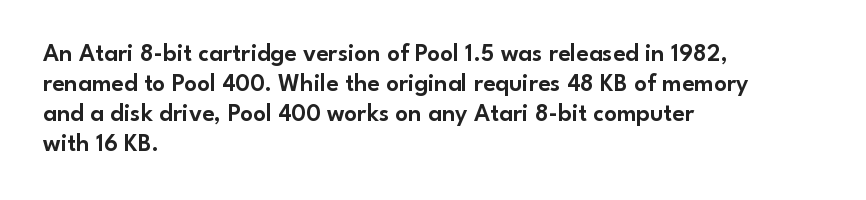
Q: Is the text italic (slanted)? A: No, it is upright.
Q: Is the text underlined? A: No.
Q: How is the paragraph aligned? A: Left-aligned.
Q: Is the spacing between letters normal or unusually wide? A: Normal.
